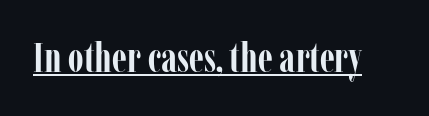
The image shows 41 px semibold, condensed serif type, upright; set normal letter spacing, underlined; low stroke contrast and a medium x-height.
